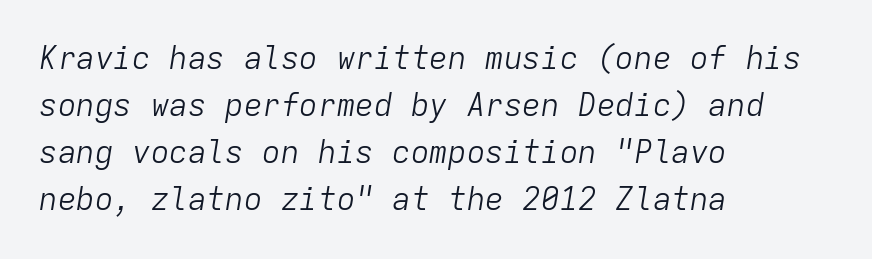
{"italic": "yes", "lean": "right", "slant_degrees": 9, "bold": "no", "weight": "light", "width": "normal", "stroke_contrast": "low", "x_height": "medium", "monospaced": "yes", "underline": "no", "align": "left", "line_spacing": "normal", "line_spacing_ratio": 1.52, "letter_spacing": "normal", "letter_spacing_em": 0.0, "glyph_px": 31}
